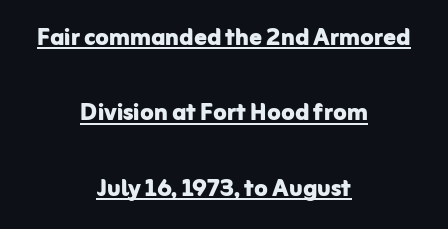
Q: Is the text bold? A: Yes.
Q: Is the text italic (slanted)? A: No, it is upright.
Q: Is the typeface a serif or a sans-serif typeface? A: Sans-serif.
Q: Is the text underlined? A: Yes.
Q: How is the paragraph aligned? A: Centered.
Q: Is the spacing between letters normal or unusually wide? A: Normal.
Q: Is the spacing between lines tight, normal or loose? A: Loose.
Q: Width (condensed, normal, or wide)? A: Normal.
Q: Stroke contrast? A: Low.
Q: x-height? A: Medium.
Q: Monospaced? A: No.
